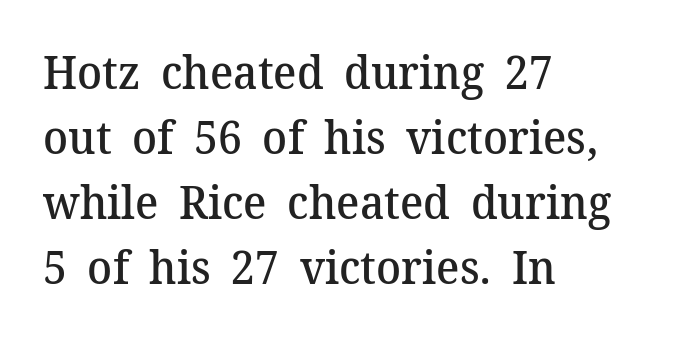
Spacing verdict: proportional, widths tailored to each character. Firm but not heavy-handed strokes: this text is semibold. Note: serifs present on the glyphs. Normally led — the rows are evenly, conventionally spaced.
